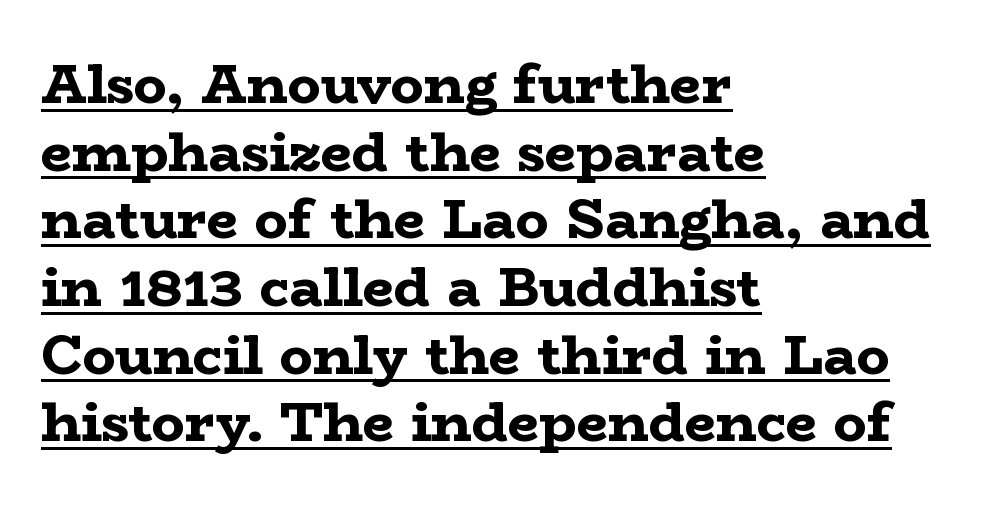
{"serif": "yes", "italic": "no", "bold": "yes", "weight": "bold", "width": "wide", "stroke_contrast": "low", "x_height": "medium", "monospaced": "no", "underline": "yes", "align": "left", "line_spacing_ratio": 1.23, "letter_spacing": "normal", "letter_spacing_em": 0.0, "glyph_px": 55}
